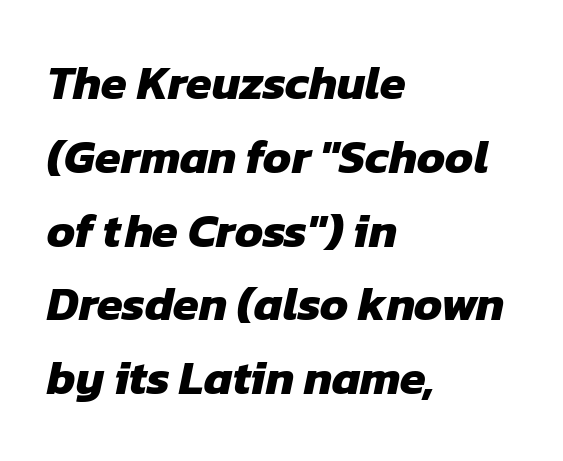
The image shows 47 px heavy sans-serif type; set left-aligned, normal line spacing (1.57x), normal letter spacing, not underlined; low stroke contrast and a medium x-height.
